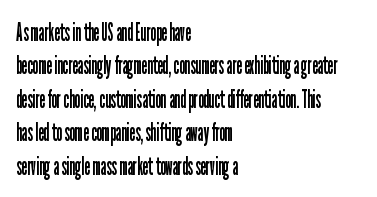
{"italic": "no", "bold": "no", "underline": "no", "align": "left", "line_spacing": "normal", "line_spacing_ratio": 1.34, "letter_spacing": "normal", "letter_spacing_em": 0.0, "glyph_px": 25}
